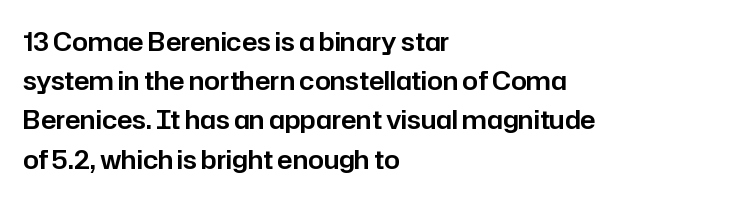
{"italic": "no", "underline": "no", "align": "left", "line_spacing": "normal", "line_spacing_ratio": 1.57, "letter_spacing": "normal", "letter_spacing_em": 0.0, "glyph_px": 25}
